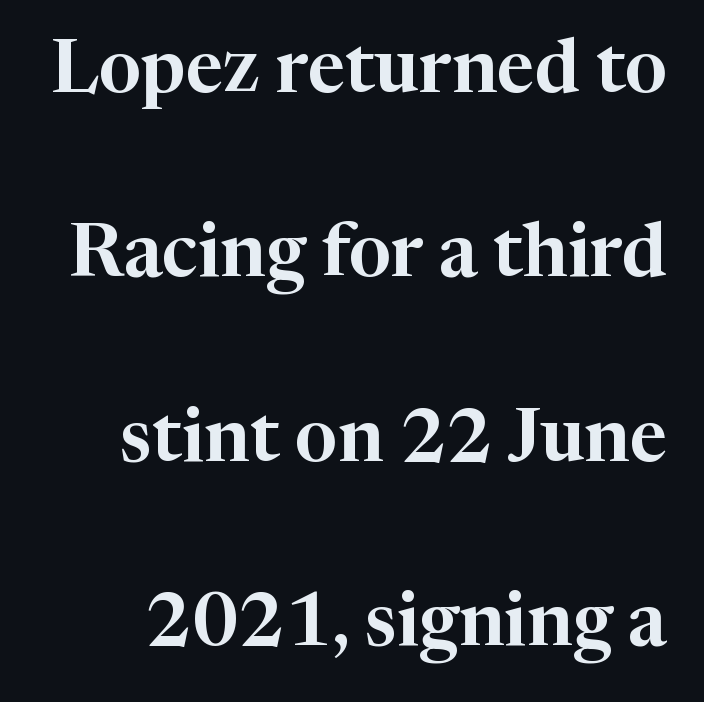
Loosely led — the rows are spread out. Note the varied advance widths — an 'i' is clearly narrower than an 'm'. The foot of each line stays bare and open. Is there any slant? The stems are plumb. These lines are composed in type with serifs.
